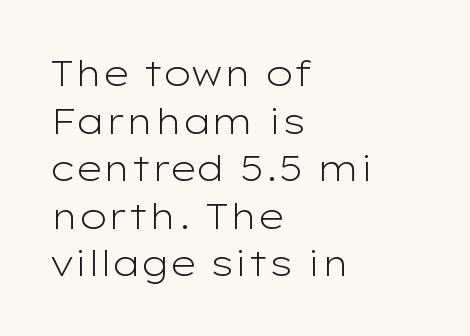
Q: Is the text bold? A: No.
Q: Is the text italic (slanted)? A: No, it is upright.
Q: Is the typeface a serif or a sans-serif typeface? A: Sans-serif.
Q: Is the text underlined? A: No.
Q: How is the paragraph aligned? A: Left-aligned.
Q: Is the spacing between letters normal or unusually wide? A: Normal.
Q: Is the spacing between lines tight, normal or loose? A: Normal.
Q: Width (condensed, normal, or wide)? A: Wide.
Q: Stroke contrast? A: Low.
Q: x-height? A: Medium.
Q: Monospaced? A: No.
